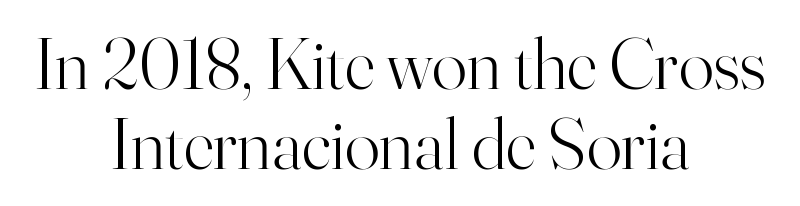
The image shows 73 px light serif type, upright; set centered, tight line spacing (1.1x), normal letter spacing, not underlined; high stroke contrast and a small x-height.
